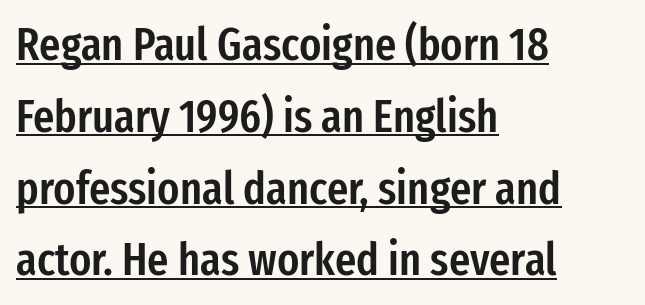
The image shows 46 px semibold, condensed sans-serif type, upright; set left-aligned, normal line spacing (1.56x), normal letter spacing, underlined; low stroke contrast and a medium x-height.
